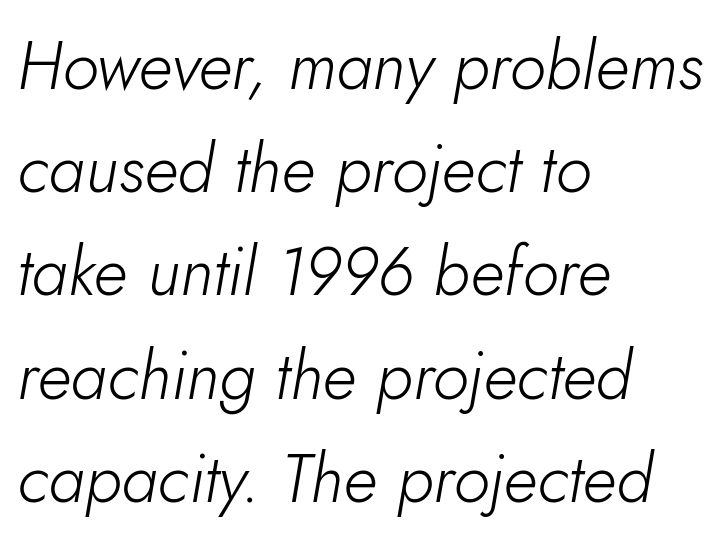
The image shows 67 px light type, italic (leaning right); set left-aligned, normal line spacing (1.54x), normal letter spacing, not underlined; low stroke contrast and a small x-height.
